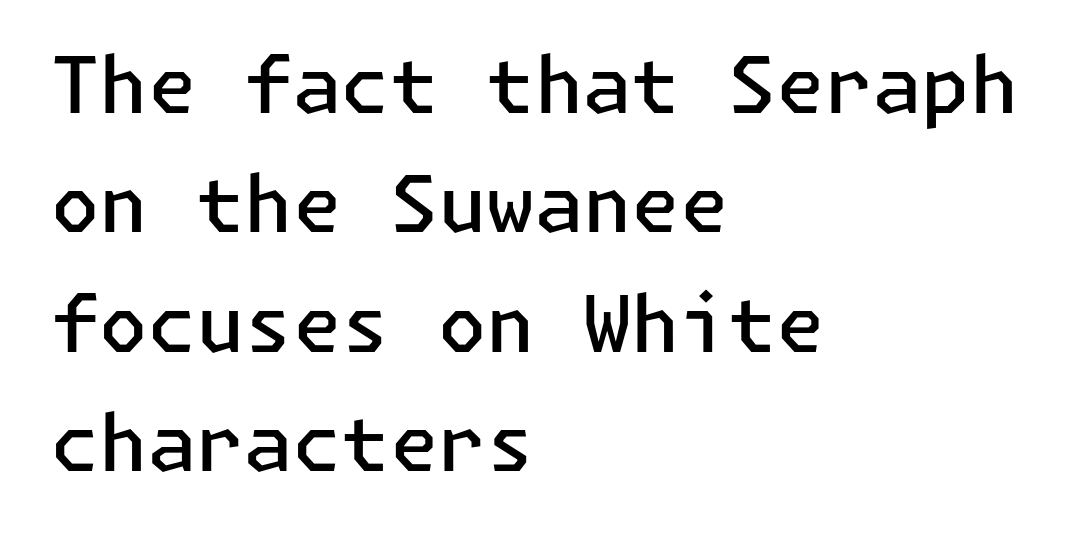
{"serif": "no", "italic": "no", "bold": "semi", "weight": "semibold", "width": "normal", "stroke_contrast": "low", "x_height": "medium", "underline": "no", "align": "left", "line_spacing": "normal", "line_spacing_ratio": 1.53, "letter_spacing": "normal", "letter_spacing_em": 0.0, "glyph_px": 78}
